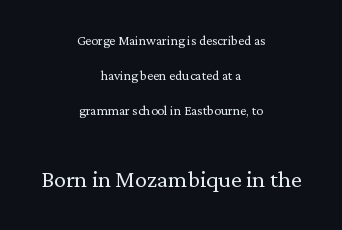
Q: Is the text bold? A: No.
Q: Is the text italic (slanted)? A: No, it is upright.
Q: Is the typeface a serif or a sans-serif typeface? A: Serif.
Q: Is the text underlined? A: No.
Q: How is the paragraph aligned? A: Centered.
Q: Is the spacing between letters normal or unusually wide? A: Normal.
Q: Is the spacing between lines tight, normal or loose? A: Loose.
Q: Which block of text is set in a larger size, the first (top) or the second (bottom)? A: The second (bottom) one.
Q: Width (condensed, normal, or wide)? A: Normal.
Q: Stroke contrast? A: Low.
Q: x-height? A: Medium.
Q: Monospaced? A: No.
